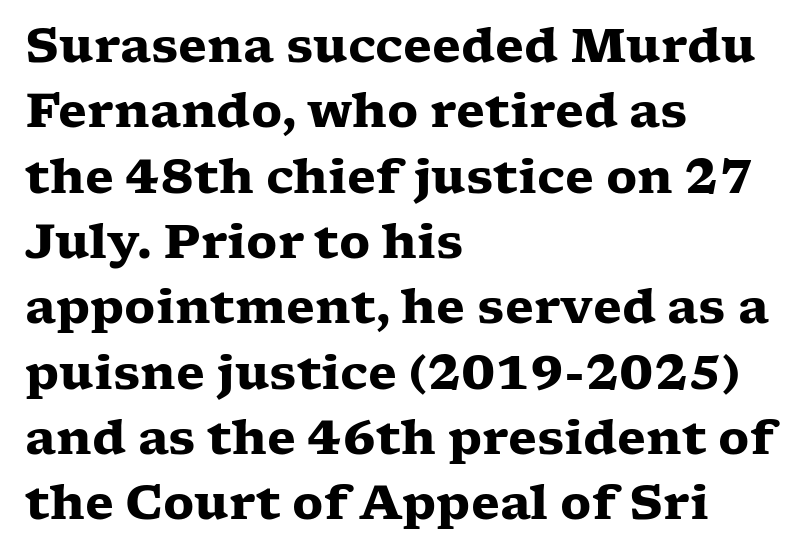
Q: Is the text bold? A: Yes.
Q: Is the text italic (slanted)? A: No, it is upright.
Q: Is the typeface a serif or a sans-serif typeface? A: Serif.
Q: Is the text underlined? A: No.
Q: How is the paragraph aligned? A: Left-aligned.
Q: Is the spacing between letters normal or unusually wide? A: Normal.
Q: Is the spacing between lines tight, normal or loose? A: Normal.
Q: Width (condensed, normal, or wide)? A: Wide.
Q: Stroke contrast? A: Low.
Q: x-height? A: Medium.
Q: Monospaced? A: No.
